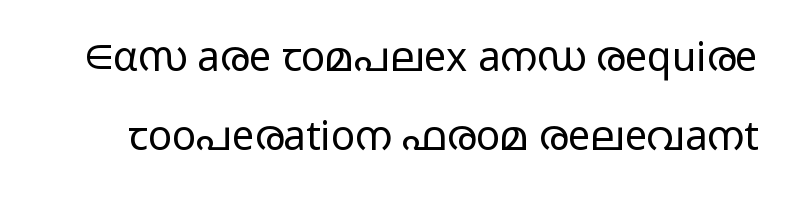
Here the designer chose a conventional face with non-uniform glyph widths. This reads as an unemphasized weight, regular at the heaviest. You can tell it's not italic because the verticals are truly vertical. Short note: letters normally spaced. A great deal of white space separates one row of letters from the next. The passage shown is typeset with a sans-serif family.
